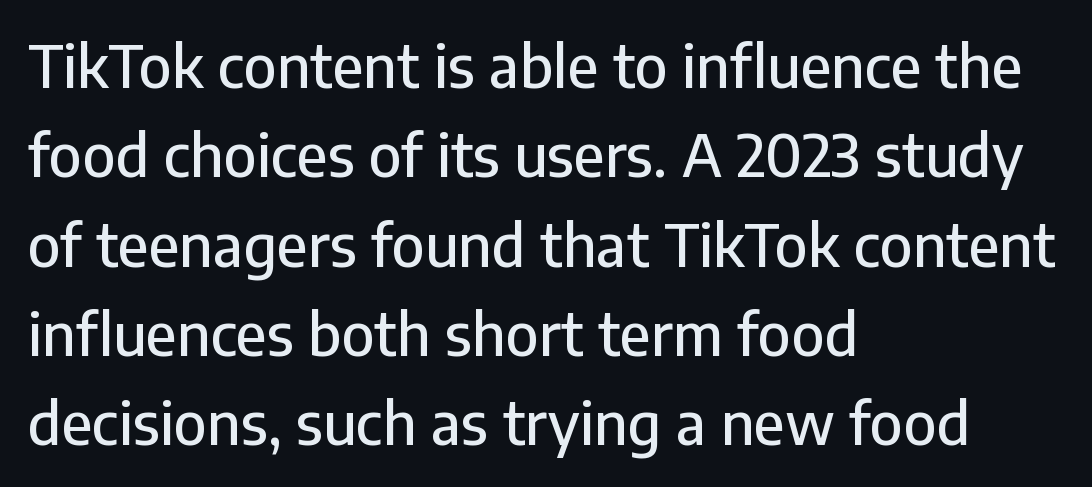
The image shows 58 px sans-serif type, upright; set left-aligned, normal line spacing (1.54x), normal letter spacing, not underlined; low stroke contrast and a medium x-height.
